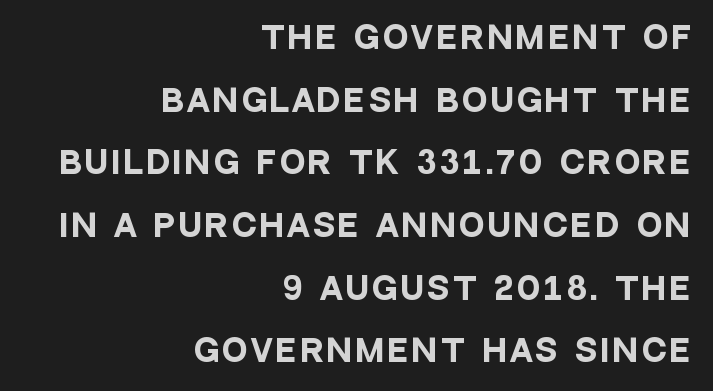
Tall strokes in this sample are plumb rather than angled. Glance below the letters and you will spot only blank space. Plenty of ink on the page — the face is bold. You could not count columns in this text — the font is proportionally spaced. Does the type have serifs? No, each stem ends abruptly.
